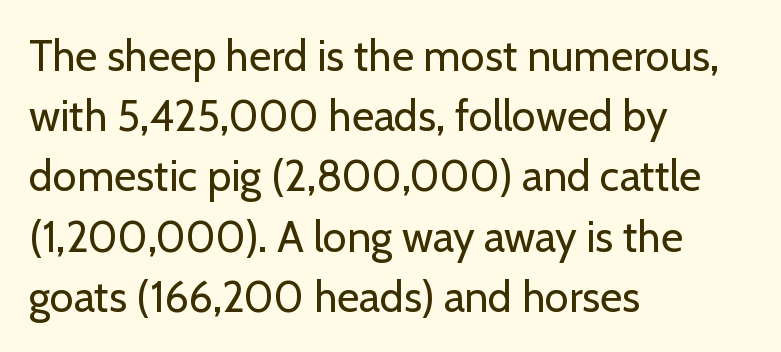
The image shows 43 px regular-weight sans-serif type, upright; set left-aligned, normal line spacing (1.4x), normal letter spacing, not underlined; low stroke contrast and a medium x-height.
